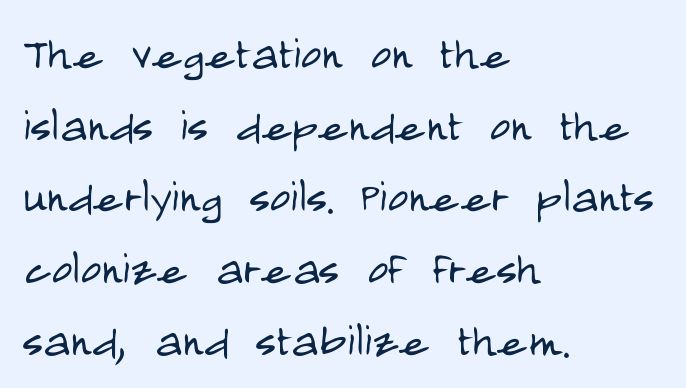
The rendering uses natural spacing where letterforms have individual widths. Posture: vertical. Honestly, the row spacing looks completely unremarkable. Horizontally, the lines are justified to the leading edge only.
